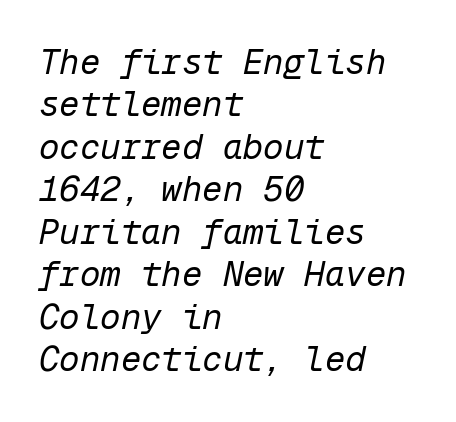
{"italic": "yes", "lean": "right", "slant_degrees": 12, "bold": "no", "weight": "regular", "width": "normal", "stroke_contrast": "low", "x_height": "medium", "monospaced": "yes", "underline": "no", "align": "left", "line_spacing": "normal", "line_spacing_ratio": 1.25, "letter_spacing": "normal", "letter_spacing_em": 0.0, "glyph_px": 34}
